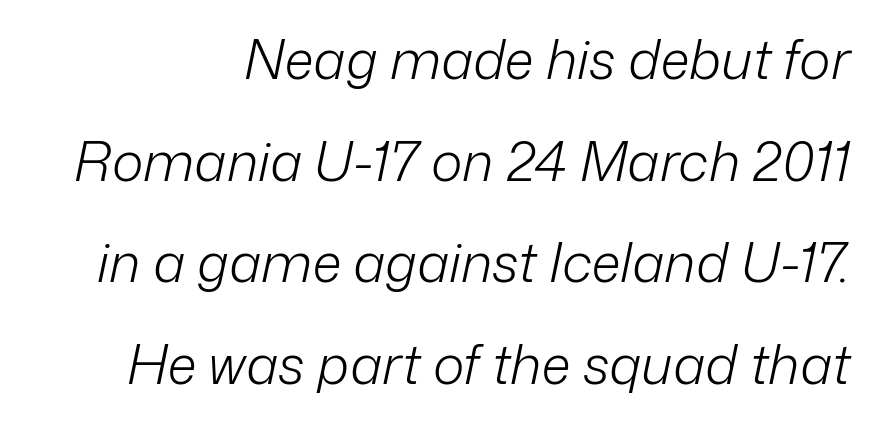
The image shows 54 px light type, italic (leaning right); set line spacing 1.88x, normal letter spacing, not underlined; low stroke contrast and a medium x-height.
